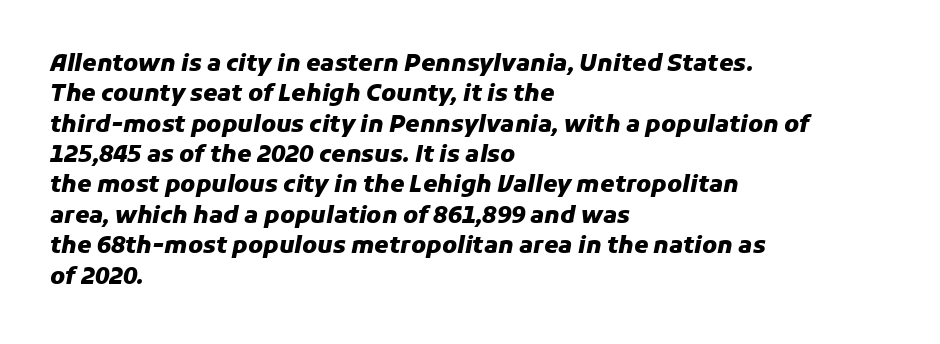
No extra tracking has been applied to these lines. A normal amount of white space separates one row of letters from the next. Unmarked baselines from the first word to the last. Does the lettering tilt? It does — this is italic. Which margin do the lines hug? The left one — the right edge is uneven.
